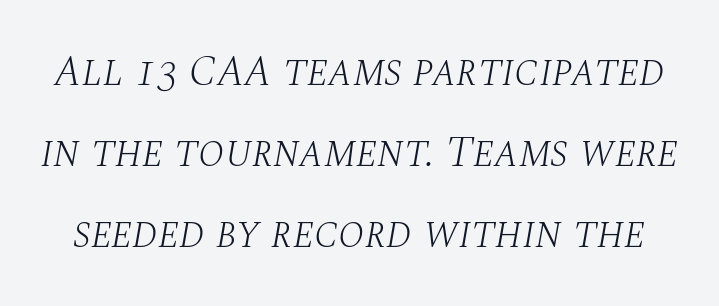
{"serif": "yes", "italic": "yes", "lean": "right", "slant_degrees": 10, "bold": "no", "weight": "light", "width": "normal", "stroke_contrast": "medium", "x_height": "large", "monospaced": "no", "underline": "no", "line_spacing_ratio": 1.88, "letter_spacing": "normal", "letter_spacing_em": 0.0, "glyph_px": 43}
